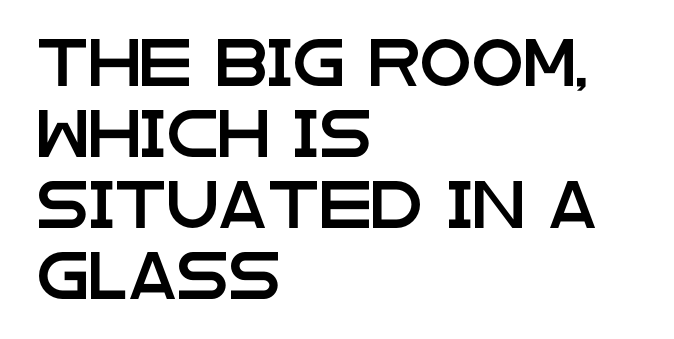
The image shows 47 px wide sans-serif type, upright; set left-aligned, normal line spacing (1.51x), normal letter spacing, not underlined; low stroke contrast and a large x-height.
